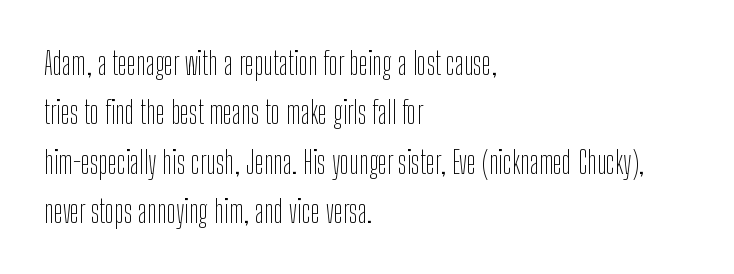
{"serif": "no", "italic": "no", "bold": "no", "weight": "thin", "width": "condensed", "stroke_contrast": "low", "x_height": "medium", "monospaced": "no", "underline": "no", "align": "left", "line_spacing": "normal", "line_spacing_ratio": 1.59, "letter_spacing": "normal", "letter_spacing_em": 0.0, "glyph_px": 31}
